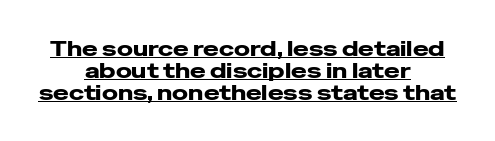
{"italic": "no", "bold": "yes", "underline": "yes", "align": "center", "line_spacing": "tight", "line_spacing_ratio": 1.04, "letter_spacing": "normal", "letter_spacing_em": 0.0, "glyph_px": 21}
